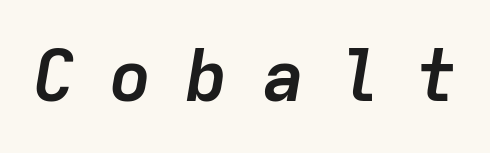
The image shows 72 px semibold type, italic (leaning right), monospaced; set unusually wide letter spacing (+0.46 em), not underlined; low stroke contrast and a medium x-height.
